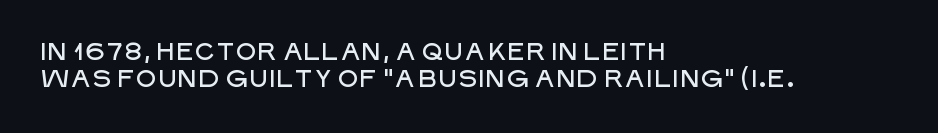
{"italic": "no", "underline": "no", "align": "left", "line_spacing": "tight", "line_spacing_ratio": 1.14, "letter_spacing": "normal", "letter_spacing_em": 0.0, "glyph_px": 24}
